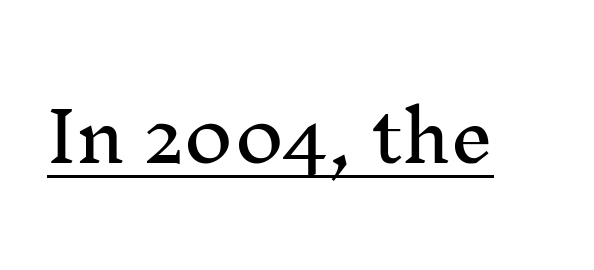
{"serif": "yes", "italic": "no", "width": "normal", "stroke_contrast": "medium", "x_height": "medium", "monospaced": "no", "underline": "yes", "letter_spacing": "normal", "letter_spacing_em": 0.0, "glyph_px": 68}
